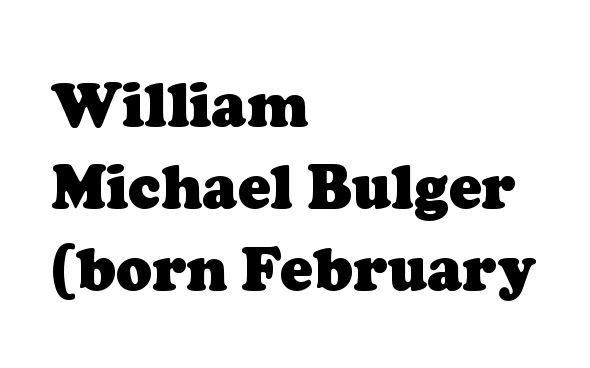
{"serif": "yes", "bold": "yes", "weight": "heavy", "width": "normal", "stroke_contrast": "low", "x_height": "medium", "monospaced": "no", "underline": "no", "align": "left", "line_spacing": "normal", "line_spacing_ratio": 1.37, "letter_spacing": "normal", "letter_spacing_em": 0.0, "glyph_px": 60}
